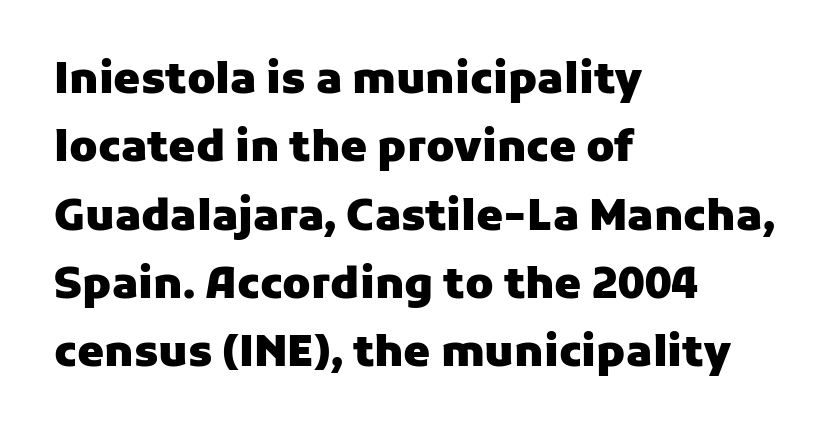
Q: Is the text bold? A: Yes.
Q: Is the text italic (slanted)? A: No, it is upright.
Q: Is the typeface a serif or a sans-serif typeface? A: Sans-serif.
Q: Is the text underlined? A: No.
Q: How is the paragraph aligned? A: Left-aligned.
Q: Is the spacing between letters normal or unusually wide? A: Normal.
Q: Is the spacing between lines tight, normal or loose? A: Normal.
Q: Width (condensed, normal, or wide)? A: Normal.
Q: Stroke contrast? A: Low.
Q: x-height? A: Medium.
Q: Monospaced? A: No.
